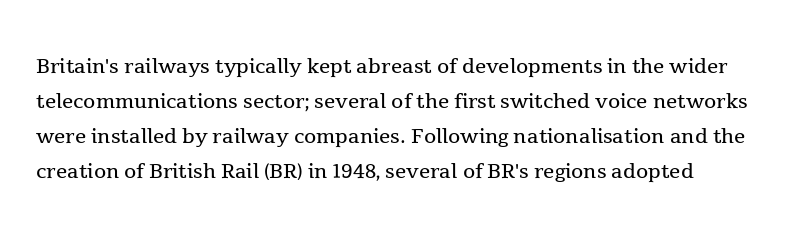
{"serif": "yes", "italic": "no", "bold": "no", "weight": "regular", "width": "normal", "x_height": "medium", "monospaced": "no", "underline": "no", "line_spacing": "normal", "line_spacing_ratio": 1.25, "letter_spacing": "normal", "letter_spacing_em": 0.0, "glyph_px": 28}
